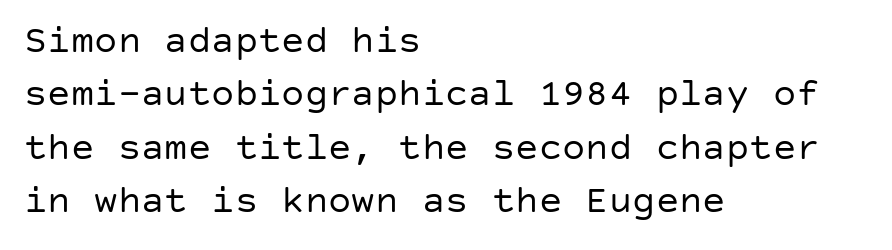
Between one letter and the next there's only the usual sliver of space. Ink coverage per letter is moderate at most. Regular leading. The typography opts for an upright posture over an oblique one. The foot of each line stays bare and open.
